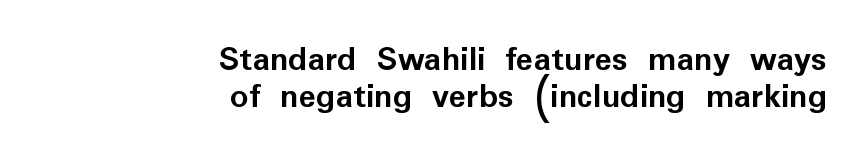
{"serif": "no", "italic": "no", "bold": "yes", "weight": "semibold", "width": "normal", "stroke_contrast": "low", "x_height": "medium", "monospaced": "no", "underline": "no", "align": "right", "line_spacing": "tight", "line_spacing_ratio": 1.04, "letter_spacing": "normal", "letter_spacing_em": 0.0, "glyph_px": 36}
